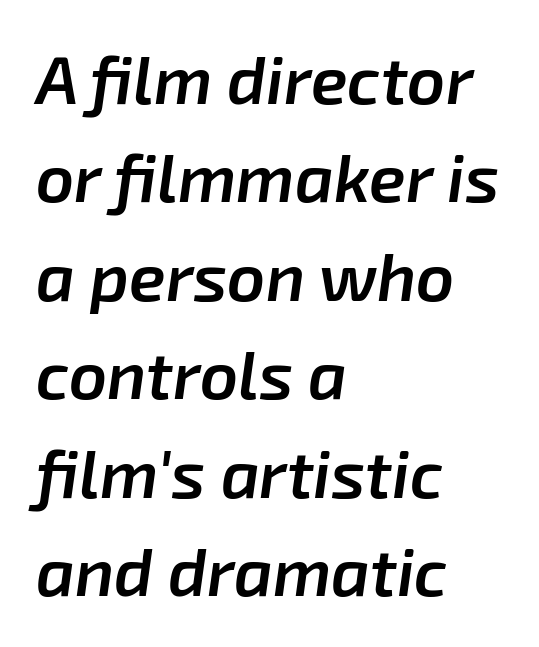
Whoever set this chose a conventional vertical rhythm. A fair bit of extra ink — the face is semibold, not bold. The text block is weighted toward the left margin, trailing off unevenly rightward. Here the designer chose a conventional face with non-uniform glyph widths. Beneath every word, the page is bare. Quick note: italic.
